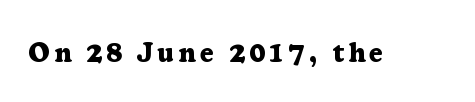
{"italic": "no", "bold": "yes", "underline": "no", "glyph_px": 27}
